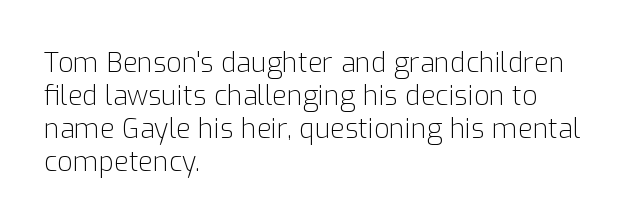
The image shows 27 px text type, upright; set left-aligned, line spacing 1.22x, normal letter spacing, not underlined.
